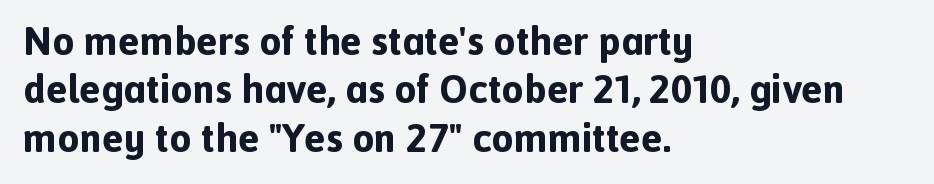
Q: Is the text bold? A: Yes.
Q: Is the text italic (slanted)? A: No, it is upright.
Q: Is the typeface a serif or a sans-serif typeface? A: Sans-serif.
Q: Is the text underlined? A: No.
Q: How is the paragraph aligned? A: Left-aligned.
Q: Is the spacing between letters normal or unusually wide? A: Normal.
Q: Width (condensed, normal, or wide)? A: Normal.
Q: x-height? A: Medium.
Q: Monospaced? A: No.
